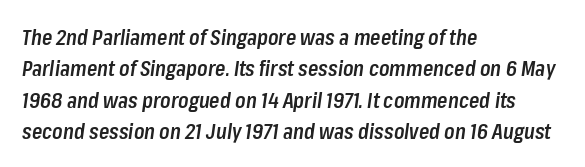
The image shows 21 px text type, italic (leaning right); set left-aligned, normal line spacing (1.49x), normal letter spacing, not underlined.
